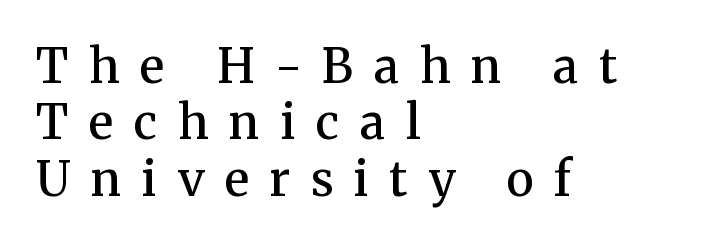
Q: Is the text bold? A: Semi-bold.
Q: Is the text italic (slanted)? A: No, it is upright.
Q: Is the typeface a serif or a sans-serif typeface? A: Serif.
Q: Is the text underlined? A: No.
Q: How is the paragraph aligned? A: Left-aligned.
Q: Is the spacing between letters normal or unusually wide? A: Unusually wide.
Q: Width (condensed, normal, or wide)? A: Normal.
Q: Stroke contrast? A: Medium.
Q: x-height? A: Medium.
Q: Monospaced? A: No.
